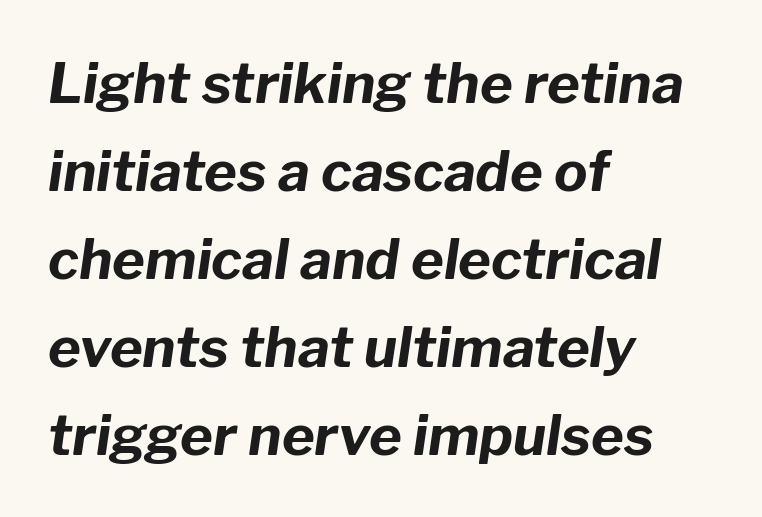
Evenly set lines give the paragraph a standard silhouette. Slanted lettering throughout. What stands out about the letter spacing? Nothing — it is the standard amount. Typographic density is high because the face is bold. Quick note: underline off. Typeset ragged right — the left edge is the straight one.
